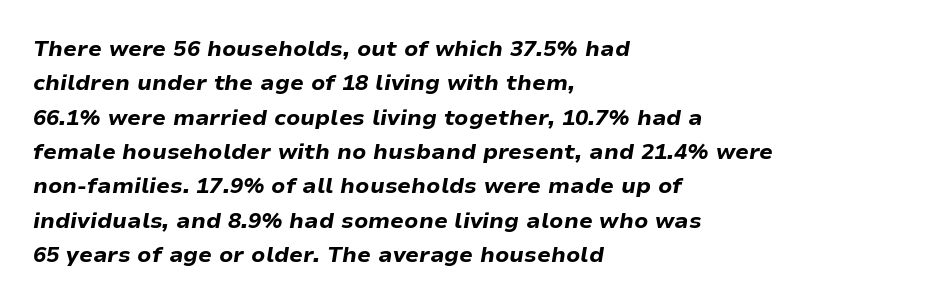
{"italic": "yes", "lean": "right", "slant_degrees": 9, "bold": "yes", "underline": "no", "align": "left", "line_spacing": "normal", "line_spacing_ratio": 1.56, "letter_spacing": "normal", "letter_spacing_em": 0.0, "glyph_px": 22}
